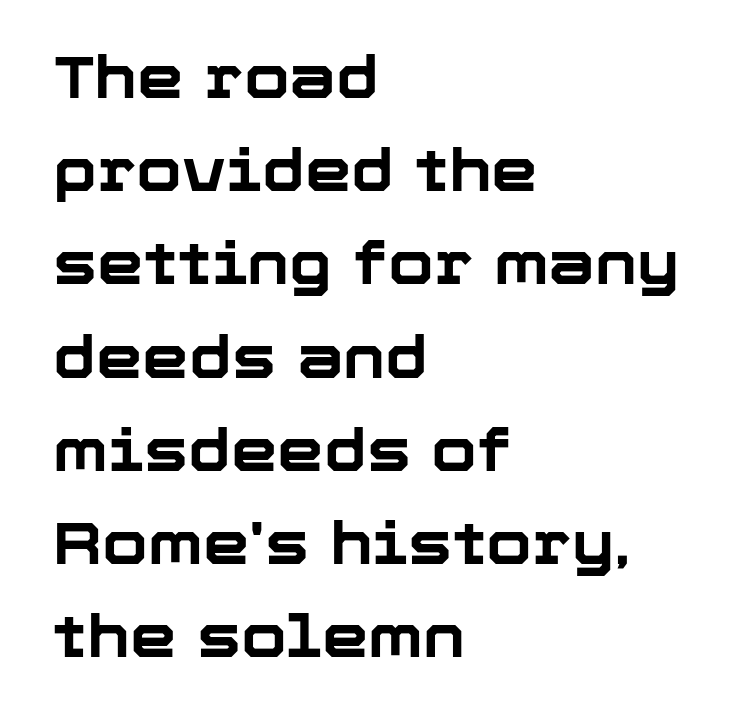
The image shows 59 px bold sans-serif type, upright; set left-aligned, normal line spacing (1.58x), normal letter spacing, not underlined; low stroke contrast and a medium x-height.
